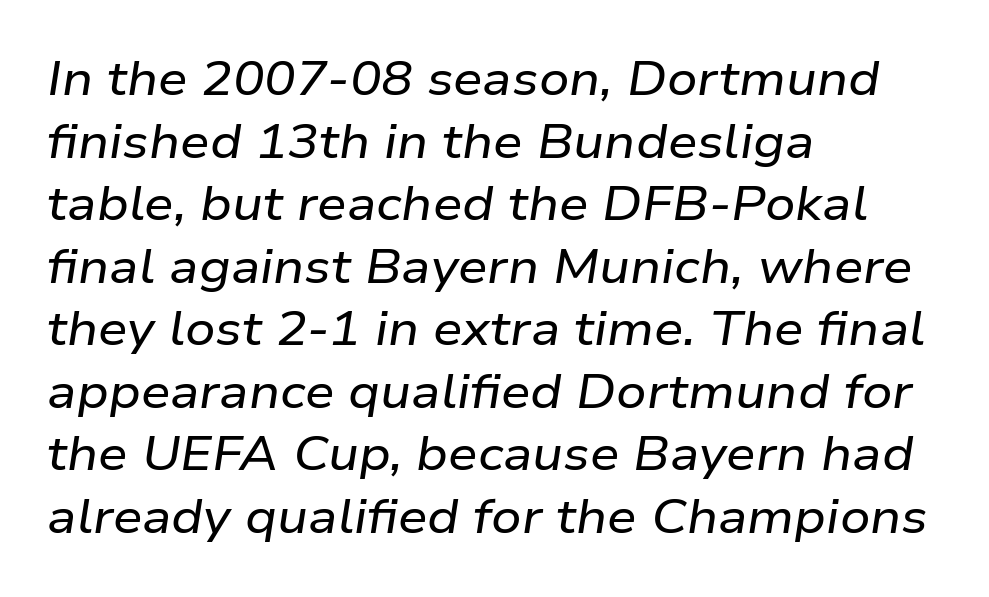
The image shows 47 px wide type, italic (leaning right); set left-aligned, normal line spacing (1.33x), normal letter spacing, not underlined; low stroke contrast and a medium x-height.
